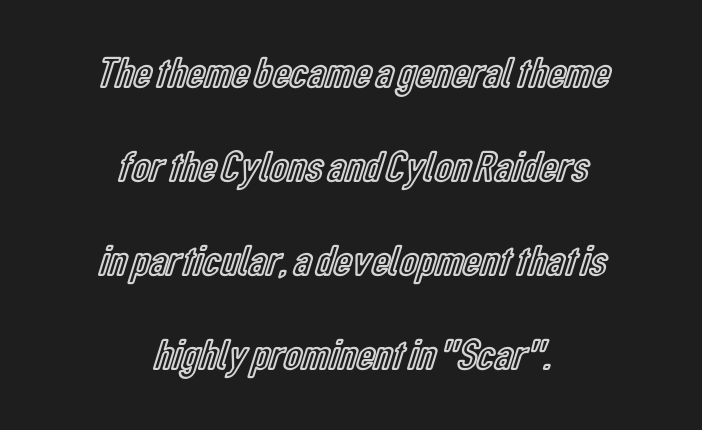
The image shows 44 px condensed type; set centered, loose line spacing (2.14x), normal letter spacing, not underlined; a medium x-height.
